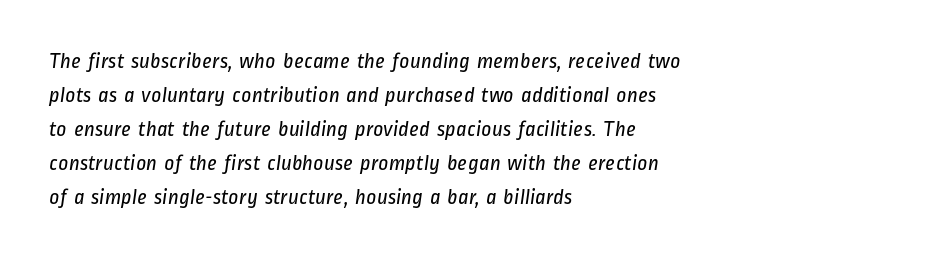
The font sits on the lighter half of the weight spectrum, regular included. Default kerning and tracking; the words read as compact shapes. The vertical gap from one line to the next is medium. Caption: multi-line text, flush left, ragged right. The glyphs are unaccompanied by any horizontal stroke below them.
